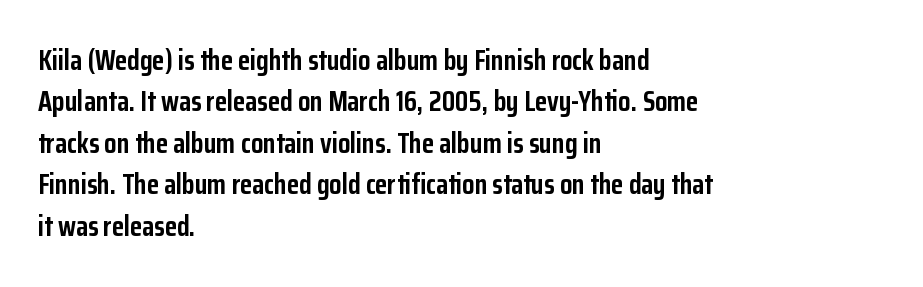
The image shows 28 px semibold, condensed sans-serif type, upright; set left-aligned, normal line spacing (1.48x), normal letter spacing, not underlined; low stroke contrast and a medium x-height.
